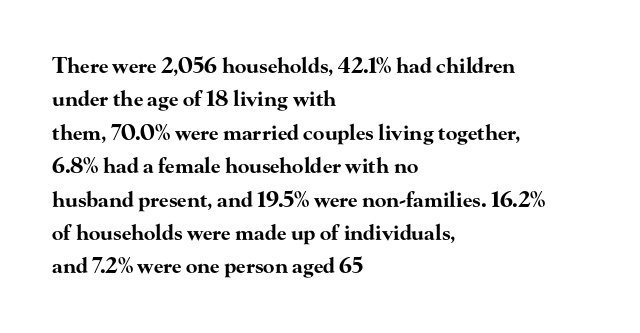
The image shows 21 px bold type, upright; set left-aligned, normal line spacing (1.59x), normal letter spacing, not underlined.
